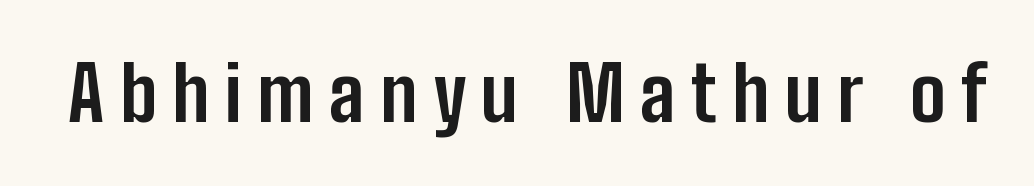
Posture: vertical. The space beneath each line is pristine and unruled. The type family on display is of the sans-serif kind. This sample uses expanded letter spacing, leaving extra air between glyphs. I'd describe the lettering as bold — thick and assertive. Note the varied advance widths — an 'i' is clearly narrower than an 'm'.
